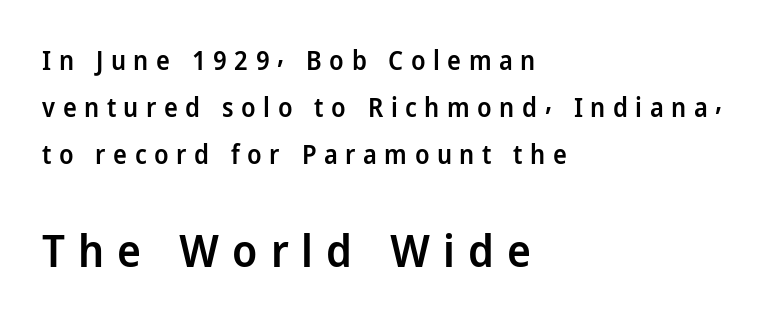
{"serif": "no", "italic": "no", "bold": "semi", "weight": "semibold", "width": "normal", "stroke_contrast": "low", "x_height": "medium", "monospaced": "no", "underline": "no", "align": "left", "line_spacing_ratio": 1.8, "letter_spacing": "wide", "letter_spacing_em": 0.29, "larger_block": "second", "size_ratio": 1.73, "glyph_px": 45}
